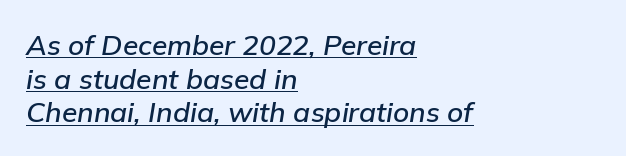
Q: Is the text italic (slanted)? A: Yes, it leans right by about 9 degrees.
Q: Is the text underlined? A: Yes.
Q: How is the paragraph aligned? A: Left-aligned.
Q: Is the spacing between letters normal or unusually wide? A: Normal.
Q: Width (condensed, normal, or wide)? A: Normal.
Q: Stroke contrast? A: Low.
Q: x-height? A: Medium.
Q: Monospaced? A: No.
